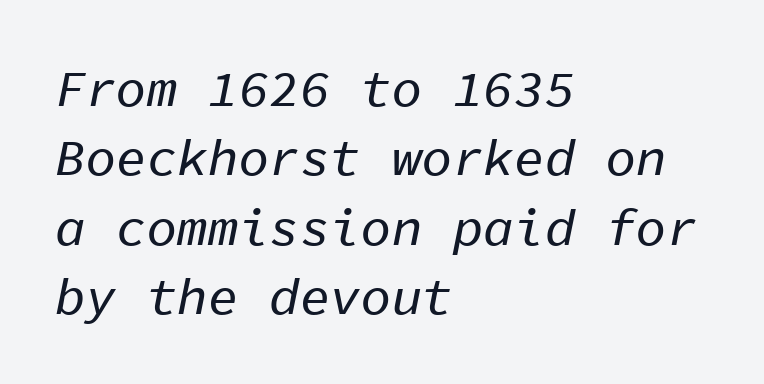
A typesetter would call this leading conventional body-copy spacing. Every character here occupies the same horizontal width, giving the sample a typewriter-like rhythm. A classic flush-left, rag-right setting is used for this passage. Caption: standard tracking, unaltered.
